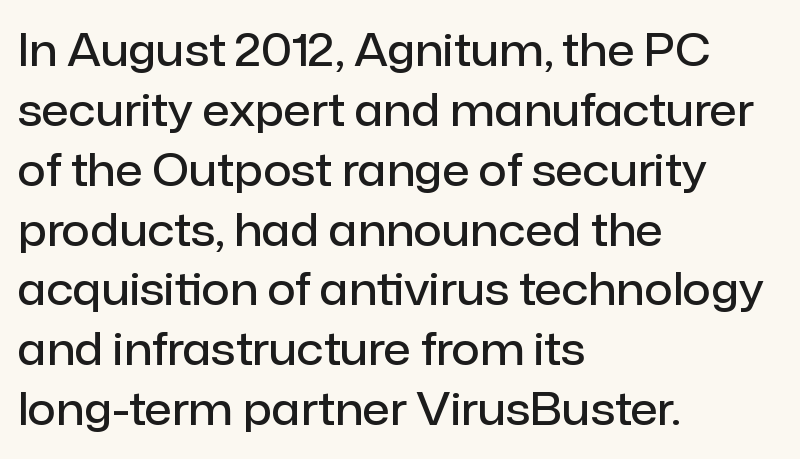
The image shows 44 px semibold sans-serif type, upright; set left-aligned, normal line spacing (1.36x), normal letter spacing, not underlined; low stroke contrast and a medium x-height.
